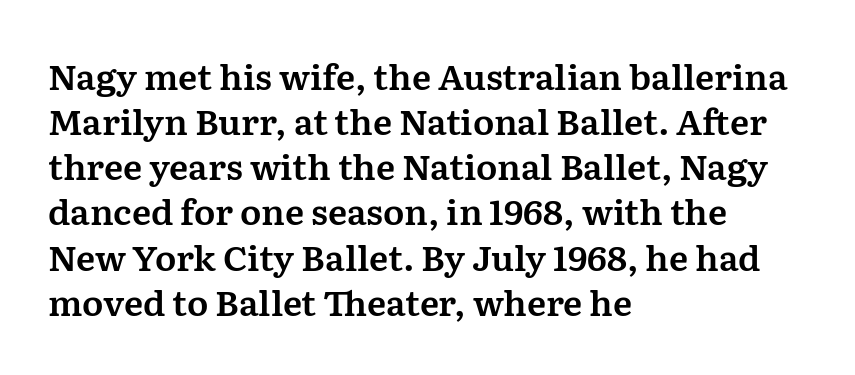
{"serif": "yes", "italic": "no", "width": "normal", "stroke_contrast": "medium", "x_height": "medium", "monospaced": "no", "underline": "no", "align": "left", "line_spacing": "normal", "line_spacing_ratio": 1.29, "letter_spacing": "normal", "letter_spacing_em": 0.0, "glyph_px": 35}
